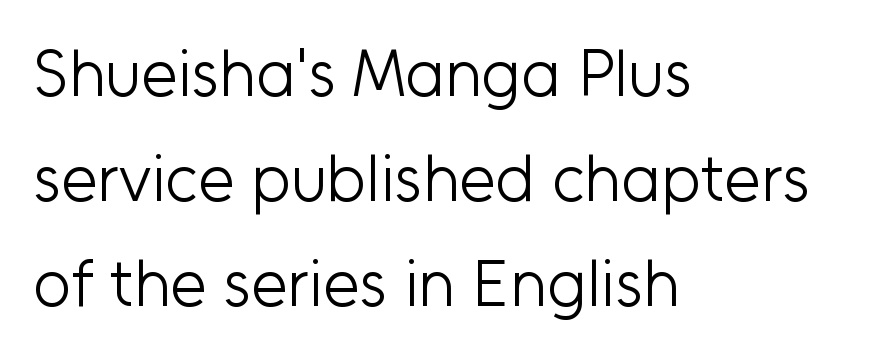
Q: Is the text bold? A: No.
Q: Is the text italic (slanted)? A: No, it is upright.
Q: Is the typeface a serif or a sans-serif typeface? A: Sans-serif.
Q: Is the text underlined? A: No.
Q: How is the paragraph aligned? A: Left-aligned.
Q: Is the spacing between letters normal or unusually wide? A: Normal.
Q: Is the spacing between lines tight, normal or loose? A: Normal.
Q: Width (condensed, normal, or wide)? A: Normal.
Q: Stroke contrast? A: Low.
Q: x-height? A: Medium.
Q: Monospaced? A: No.
